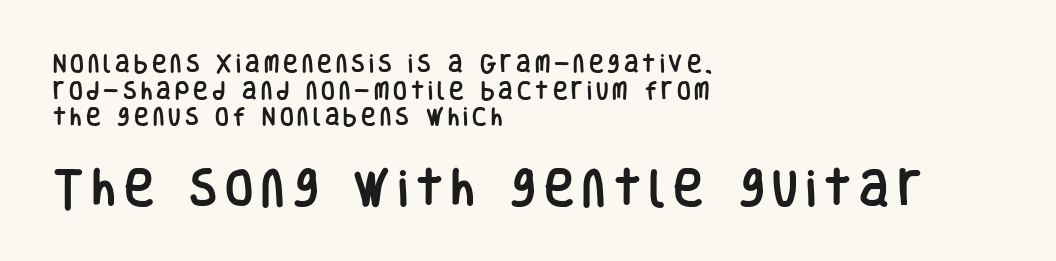
Serifs: no, the terminals of the letterforms are clean. Leading: standard. It's the straight-up-and-down kind of type. Bare-footed words on every line.
